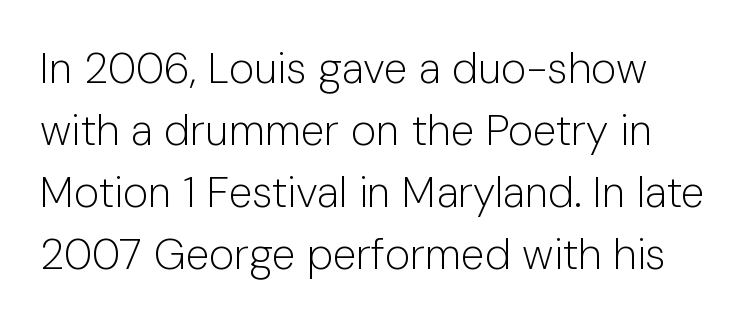
This sample uses plain, unmodified letter spacing. The typesetting does not lean heavy: it is not bold. The glyphs in this specimen are sans serif. The face used here is proportionally spaced, like ordinary book or web type. Descenders are the only things crossing below the line. Vertically, the passage feels balanced, rows spaced as you'd expect.
